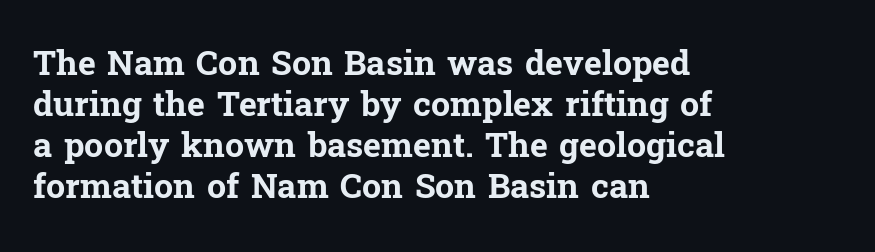
Q: Is the text bold? A: Yes.
Q: Is the text italic (slanted)? A: No, it is upright.
Q: Is the typeface a serif or a sans-serif typeface? A: Serif.
Q: Is the text underlined? A: No.
Q: How is the paragraph aligned? A: Left-aligned.
Q: Is the spacing between letters normal or unusually wide? A: Normal.
Q: Width (condensed, normal, or wide)? A: Normal.
Q: Stroke contrast? A: Low.
Q: x-height? A: Medium.
Q: Monospaced? A: No.
